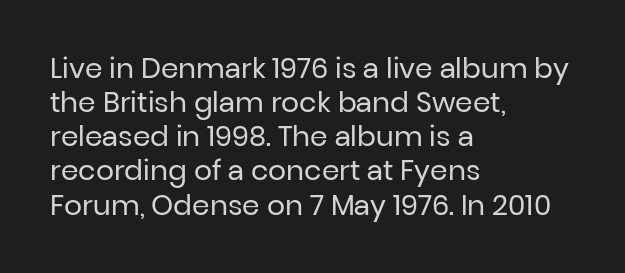
Q: Is the text bold? A: No.
Q: Is the text italic (slanted)? A: No, it is upright.
Q: Is the typeface a serif or a sans-serif typeface? A: Sans-serif.
Q: Is the text underlined? A: No.
Q: How is the paragraph aligned? A: Left-aligned.
Q: Is the spacing between letters normal or unusually wide? A: Normal.
Q: Width (condensed, normal, or wide)? A: Normal.
Q: Stroke contrast? A: Low.
Q: x-height? A: Medium.
Q: Monospaced? A: No.
